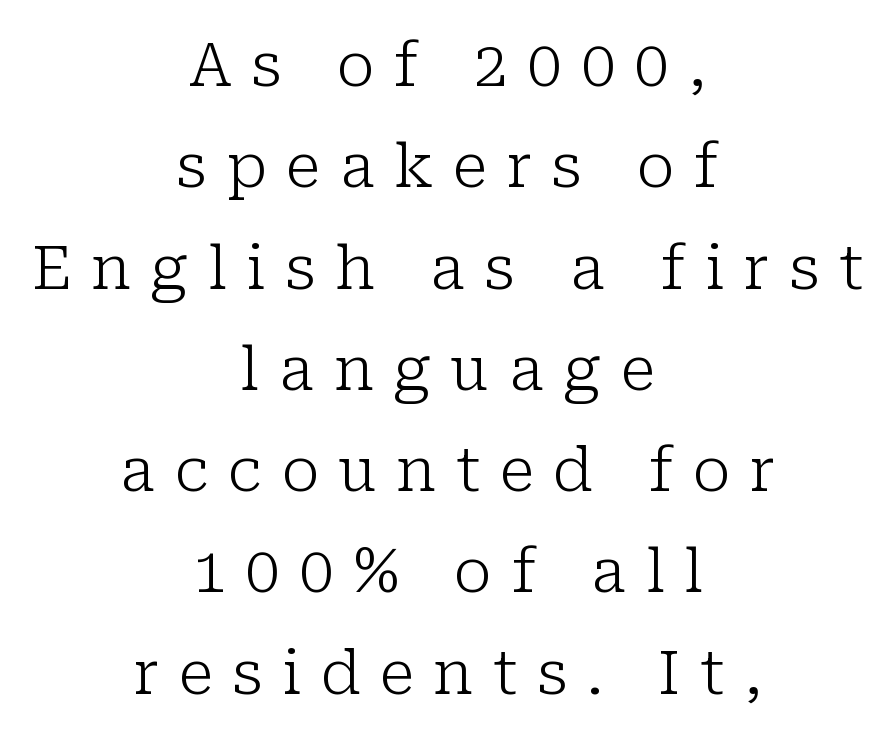
{"serif": "yes", "italic": "no", "bold": "no", "weight": "light", "width": "normal", "stroke_contrast": "low", "x_height": "medium", "monospaced": "no", "underline": "no", "align": "center", "line_spacing": "normal", "line_spacing_ratio": 1.66, "letter_spacing": "wide", "letter_spacing_em": 0.32, "glyph_px": 61}
